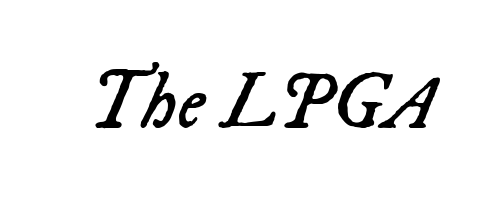
{"italic": "yes", "lean": "right", "slant_degrees": 23, "bold": "no", "weight": "regular", "width": "normal", "stroke_contrast": "low", "x_height": "medium", "monospaced": "no", "underline": "no", "letter_spacing": "normal", "letter_spacing_em": 0.0, "glyph_px": 79}
